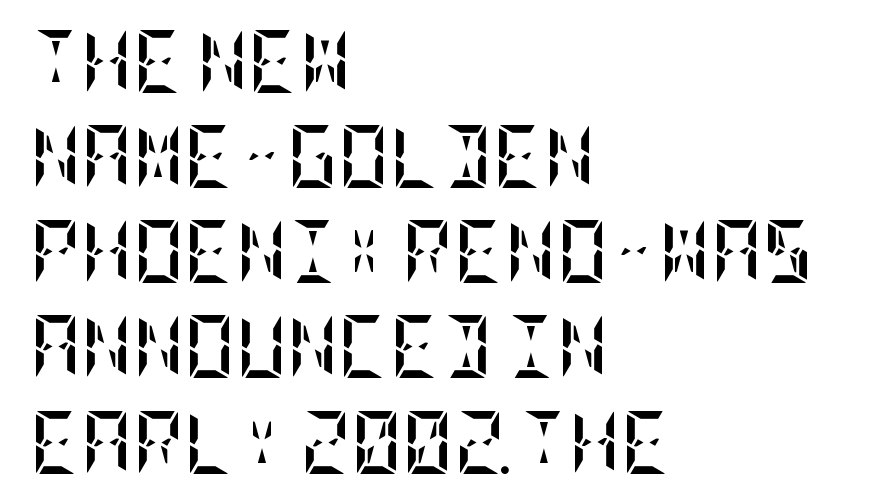
Q: Is the text bold? A: Yes.
Q: Is the text italic (slanted)? A: No, it is upright.
Q: Is the text underlined? A: No.
Q: How is the paragraph aligned? A: Left-aligned.
Q: Is the spacing between letters normal or unusually wide? A: Normal.
Q: Is the spacing between lines tight, normal or loose? A: Normal.
Q: Width (condensed, normal, or wide)? A: Condensed.
Q: Stroke contrast? A: Low.
Q: x-height? A: Large.
